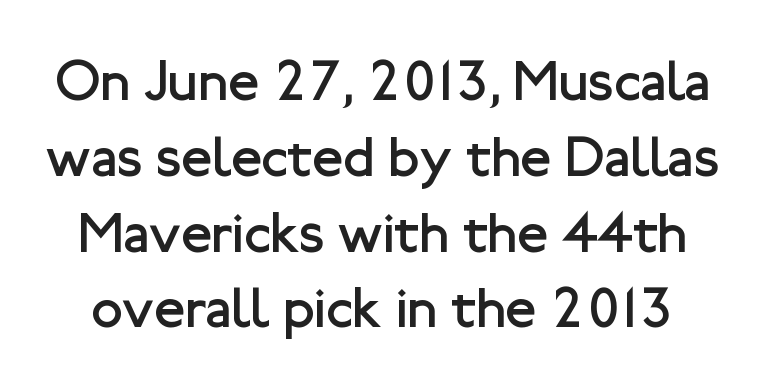
{"serif": "no", "italic": "no", "bold": "no", "weight": "regular", "width": "normal", "stroke_contrast": "low", "x_height": "medium", "monospaced": "no", "underline": "no", "line_spacing": "normal", "line_spacing_ratio": 1.33, "letter_spacing": "normal", "letter_spacing_em": 0.0, "glyph_px": 57}
